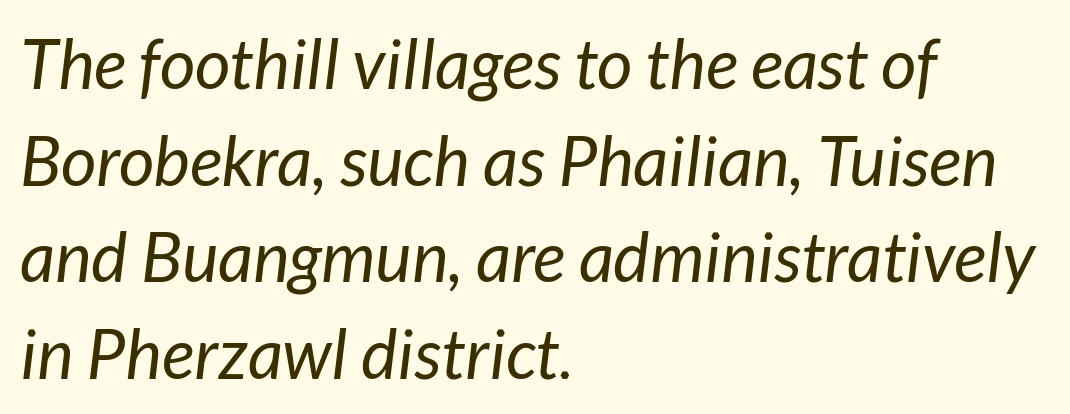
The text block is weighted toward the left margin, trailing off unevenly rightward. Do the characters align in a grid? No, the font is proportional. The passage shown leans; its letterforms are oblique. Horizontal bands of white between lines are of average thickness. How are the letters spaced? Ordinarily, with no added tracking.
